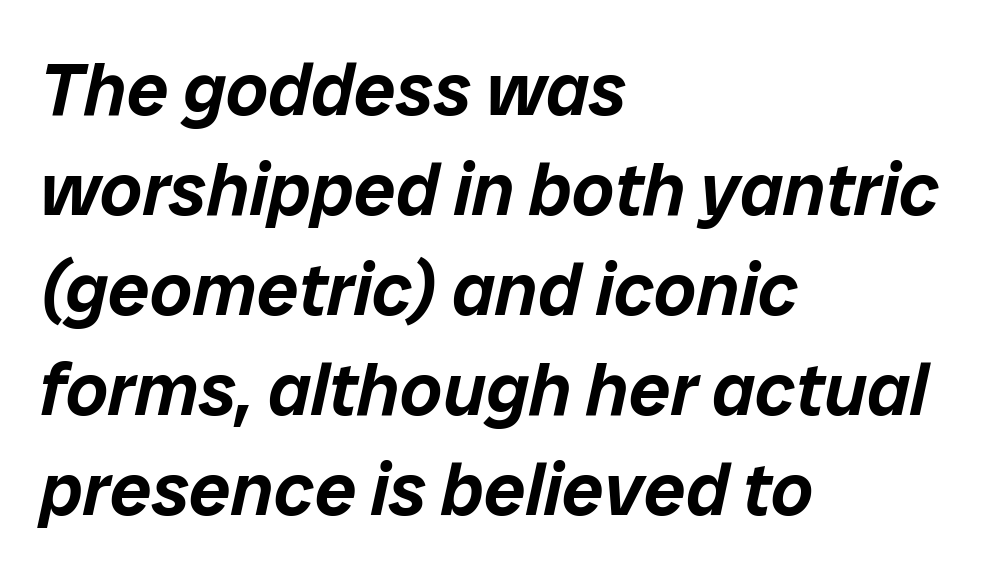
Q: Is the text italic (slanted)? A: Yes, it leans right by about 12 degrees.
Q: Is the text underlined? A: No.
Q: How is the paragraph aligned? A: Left-aligned.
Q: Is the spacing between letters normal or unusually wide? A: Normal.
Q: Is the spacing between lines tight, normal or loose? A: Normal.
Q: Width (condensed, normal, or wide)? A: Normal.
Q: Stroke contrast? A: Low.
Q: x-height? A: Medium.
Q: Monospaced? A: No.
